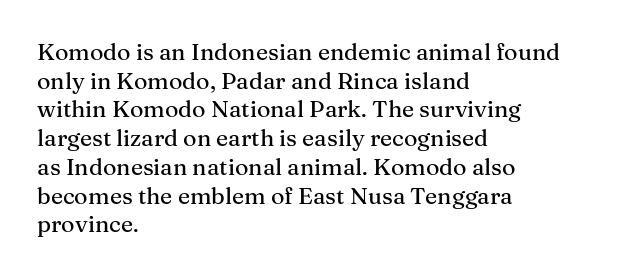
Quick note: not italic, upright. The letters sit at their default tracking, neither squeezed nor spread. The space between consecutive lines is moderate. This sample is left-justified, so line endings fall wherever the words run out. The string is rendered with underlining switched off.
